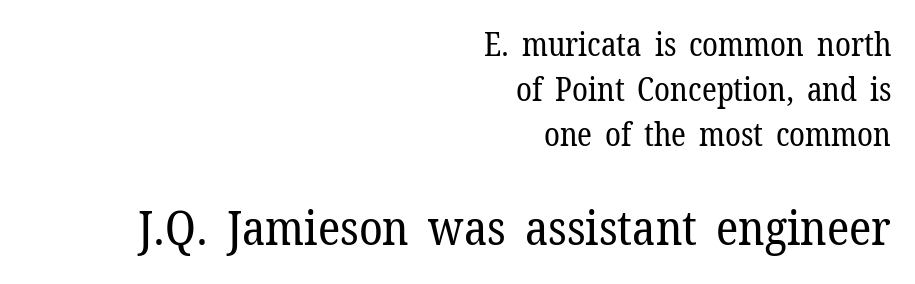
Q: Is the text bold? A: No.
Q: Is the text italic (slanted)? A: No, it is upright.
Q: Is the typeface a serif or a sans-serif typeface? A: Serif.
Q: Is the text underlined? A: No.
Q: How is the paragraph aligned? A: Right-aligned.
Q: Is the spacing between letters normal or unusually wide? A: Normal.
Q: Is the spacing between lines tight, normal or loose? A: Normal.
Q: Which block of text is set in a larger size, the first (top) or the second (bottom)? A: The second (bottom) one.
Q: Width (condensed, normal, or wide)? A: Normal.
Q: Stroke contrast? A: Low.
Q: x-height? A: Medium.
Q: Monospaced? A: No.
